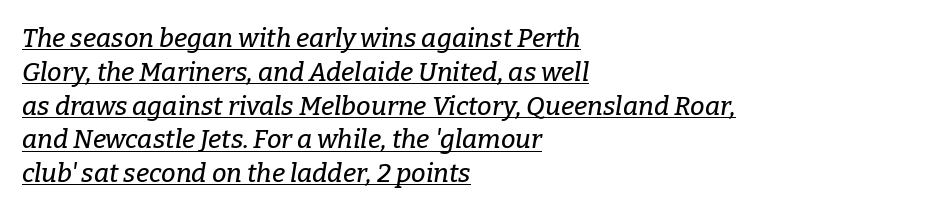
The image shows 26 px text type, italic (leaning right); set left-aligned, normal line spacing (1.3x), normal letter spacing, underlined.
